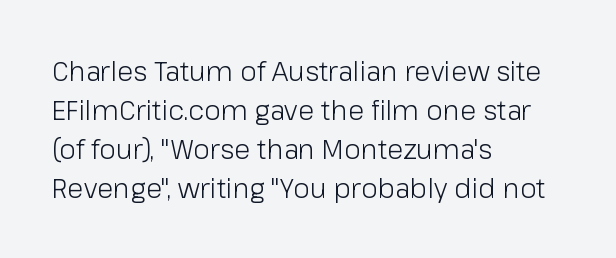
The image shows 27 px text type, upright; set left-aligned, normal line spacing (1.44x), normal letter spacing, not underlined.
